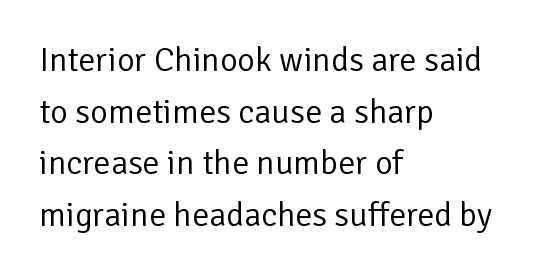
Q: Is the text bold? A: No.
Q: Is the text italic (slanted)? A: No, it is upright.
Q: Is the typeface a serif or a sans-serif typeface? A: Sans-serif.
Q: Is the text underlined? A: No.
Q: How is the paragraph aligned? A: Left-aligned.
Q: Is the spacing between letters normal or unusually wide? A: Normal.
Q: Is the spacing between lines tight, normal or loose? A: Normal.
Q: Width (condensed, normal, or wide)? A: Normal.
Q: Stroke contrast? A: Low.
Q: x-height? A: Medium.
Q: Monospaced? A: No.
